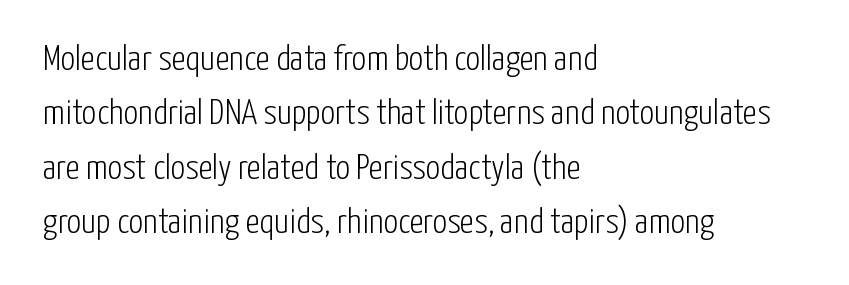
{"serif": "no", "italic": "no", "bold": "no", "weight": "light", "width": "condensed", "stroke_contrast": "low", "x_height": "medium", "monospaced": "no", "underline": "no", "align": "left", "line_spacing": "normal", "line_spacing_ratio": 1.51, "letter_spacing": "normal", "letter_spacing_em": 0.0, "glyph_px": 36}
